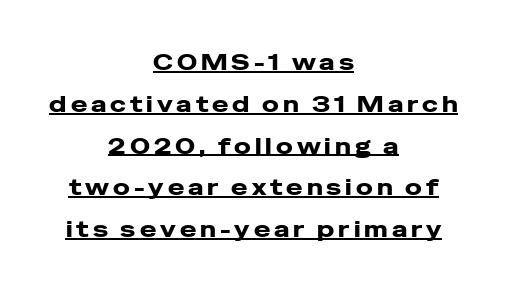
A typesetter would call this leading open, well beyond the default. These lines are centered, leaving both edges ragged. Emphasis is given by a line drawn under the lettering. The type sits square on the baseline with zero lean.
